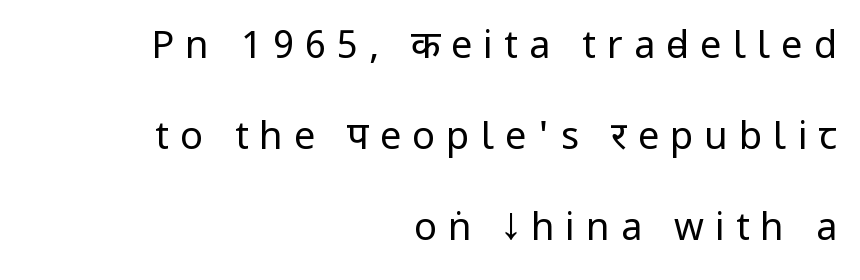
The image shows 38 px regular-weight, condensed sans-serif type, upright; set right-aligned, loose line spacing (2.4x), unusually wide letter spacing (+0.29 em), not underlined; low stroke contrast and a large x-height.
